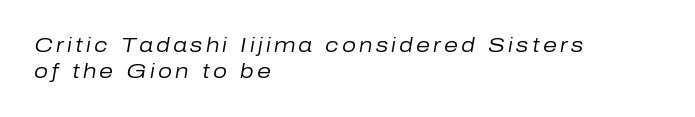
{"italic": "yes", "lean": "right", "slant_degrees": 10, "bold": "no", "underline": "no", "align": "left", "line_spacing": "normal", "line_spacing_ratio": 1.29, "glyph_px": 20}
